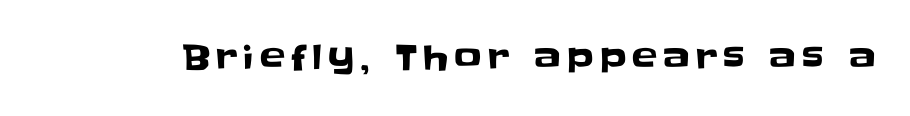
Each row of text sits above clean, open space. These lines are rendered in a variable-pitch font. This is the regular roman posture of the typeface. To sum up the face: it is a sans, with no serifs.
